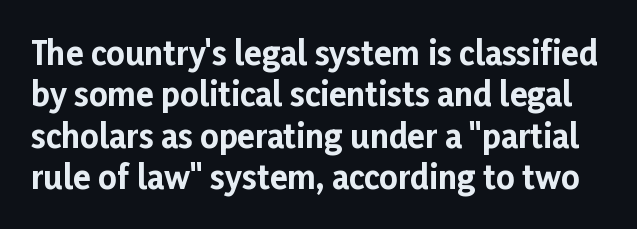
Upright lettering throughout. This sample has the flowing, uneven cadence of proportional lettering. Just letters on the line, the space beneath them empty. Weight check: bold — yes, fully. The face used here is a sans, in the tradition of grotesques and geometrics. Does the leading feel generous? No, just average.
